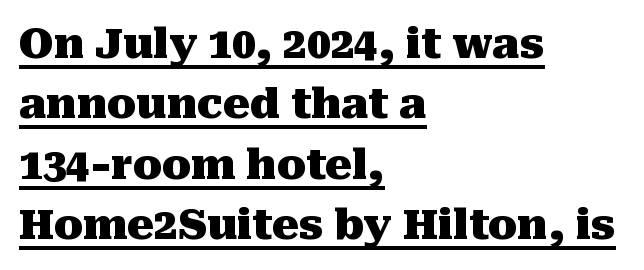
Q: Is the text bold? A: Yes.
Q: Is the text italic (slanted)? A: No, it is upright.
Q: Is the typeface a serif or a sans-serif typeface? A: Serif.
Q: Is the text underlined? A: Yes.
Q: How is the paragraph aligned? A: Left-aligned.
Q: Is the spacing between letters normal or unusually wide? A: Normal.
Q: Is the spacing between lines tight, normal or loose? A: Normal.
Q: Width (condensed, normal, or wide)? A: Normal.
Q: Stroke contrast? A: Medium.
Q: x-height? A: Medium.
Q: Monospaced? A: No.
